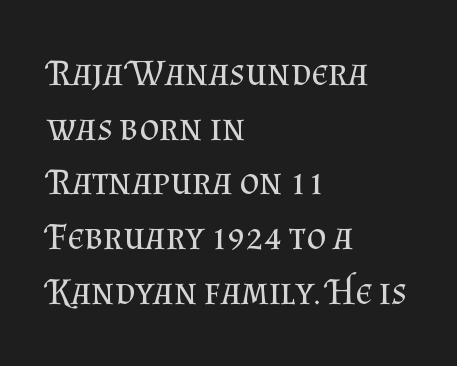
Q: Is the text bold? A: No.
Q: Is the text italic (slanted)? A: No, it is upright.
Q: Is the typeface a serif or a sans-serif typeface? A: Serif.
Q: Is the text underlined? A: No.
Q: How is the paragraph aligned? A: Left-aligned.
Q: Is the spacing between letters normal or unusually wide? A: Normal.
Q: Is the spacing between lines tight, normal or loose? A: Normal.
Q: Width (condensed, normal, or wide)? A: Normal.
Q: Stroke contrast? A: Medium.
Q: x-height? A: Small.
Q: Monospaced? A: No.
